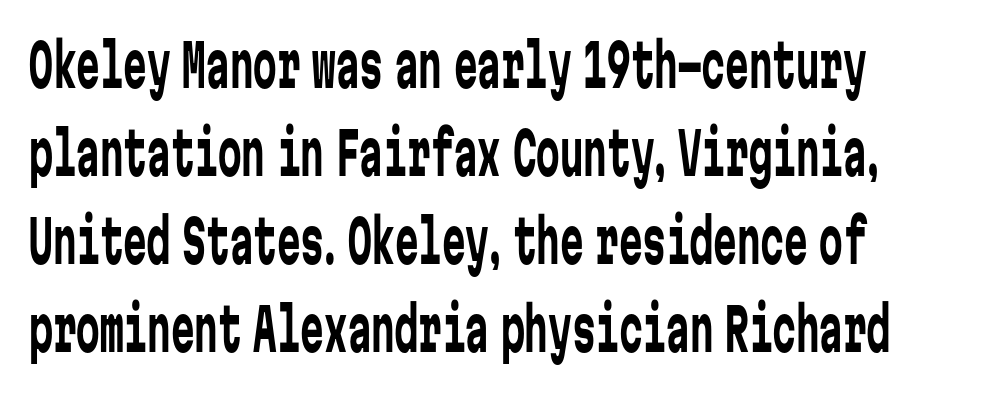
The image shows 59 px regular-weight, condensed sans-serif type, upright, monospaced; set left-aligned, normal line spacing (1.49x), normal letter spacing, not underlined; low stroke contrast and a medium x-height.
